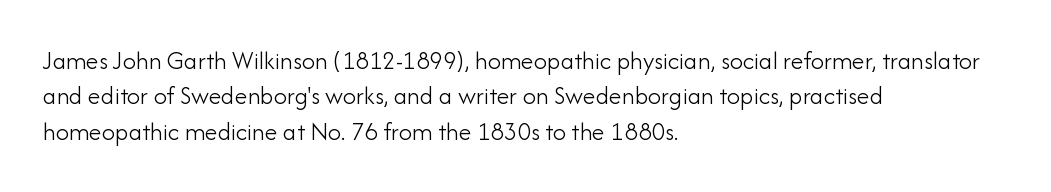
Q: Is the text bold? A: No.
Q: Is the text italic (slanted)? A: No, it is upright.
Q: Is the text underlined? A: No.
Q: How is the paragraph aligned? A: Left-aligned.
Q: Is the spacing between letters normal or unusually wide? A: Normal.
Q: Is the spacing between lines tight, normal or loose? A: Normal.
